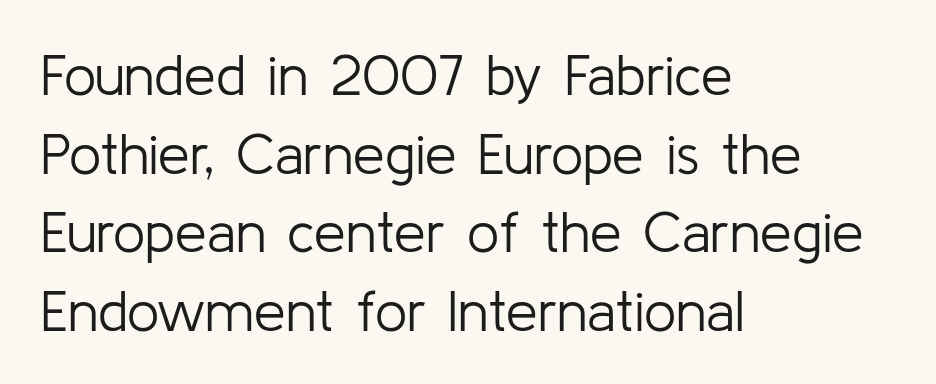
Q: Is the text bold? A: No.
Q: Is the text italic (slanted)? A: No, it is upright.
Q: Is the typeface a serif or a sans-serif typeface? A: Sans-serif.
Q: Is the text underlined? A: No.
Q: How is the paragraph aligned? A: Left-aligned.
Q: Is the spacing between letters normal or unusually wide? A: Normal.
Q: Is the spacing between lines tight, normal or loose? A: Normal.
Q: Width (condensed, normal, or wide)? A: Normal.
Q: Stroke contrast? A: Low.
Q: x-height? A: Medium.
Q: Monospaced? A: No.
